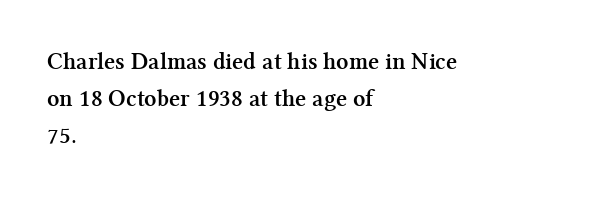
The image shows 24 px bold type, upright; set left-aligned, normal line spacing (1.55x), normal letter spacing, not underlined.
